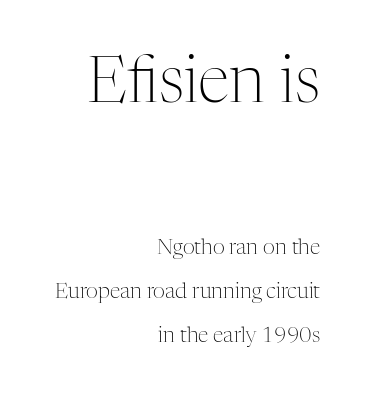
{"serif": "yes", "italic": "no", "bold": "no", "weight": "light", "width": "normal", "stroke_contrast": "medium", "x_height": "medium", "monospaced": "no", "underline": "no", "align": "right", "line_spacing": "loose", "line_spacing_ratio": 2.09, "letter_spacing": "normal", "letter_spacing_em": 0.0, "larger_block": "first", "size_ratio": 3.05, "glyph_px": 64}
